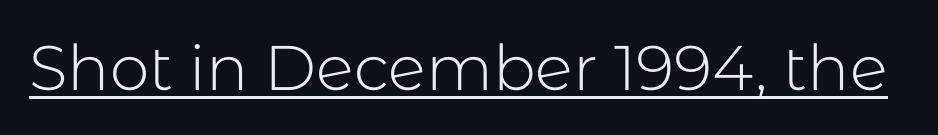
{"serif": "no", "italic": "no", "bold": "no", "weight": "light", "width": "normal", "stroke_contrast": "low", "x_height": "medium", "monospaced": "no", "underline": "yes", "letter_spacing": "normal", "letter_spacing_em": 0.0, "glyph_px": 63}
